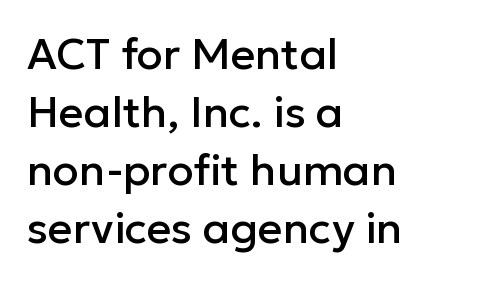
If you drew a line through each stem, it would be perfectly vertical. Spacing verdict: proportional, widths tailored to each character. Descenders hang freely into open space. The lines sit at an ordinary, default distance from one another. Between one letter and the next there's only the usual sliver of space.
